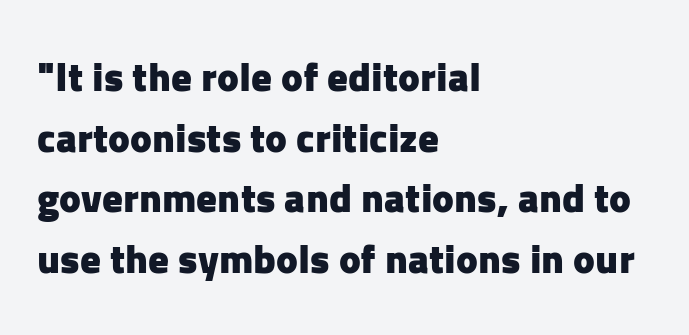
{"serif": "no", "italic": "no", "bold": "yes", "weight": "heavy", "width": "normal", "stroke_contrast": "low", "x_height": "medium", "monospaced": "no", "underline": "no", "align": "left", "line_spacing": "normal", "line_spacing_ratio": 1.48, "letter_spacing": "normal", "letter_spacing_em": 0.0, "glyph_px": 41}
